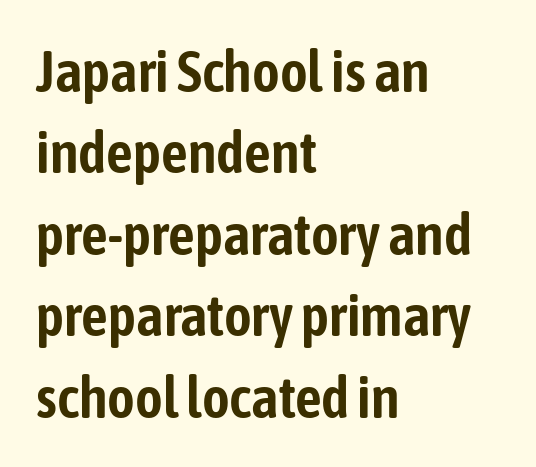
{"serif": "no", "italic": "no", "width": "condensed", "stroke_contrast": "low", "x_height": "medium", "monospaced": "no", "underline": "no", "align": "left", "line_spacing": "normal", "line_spacing_ratio": 1.38, "letter_spacing": "normal", "letter_spacing_em": 0.0, "glyph_px": 59}
